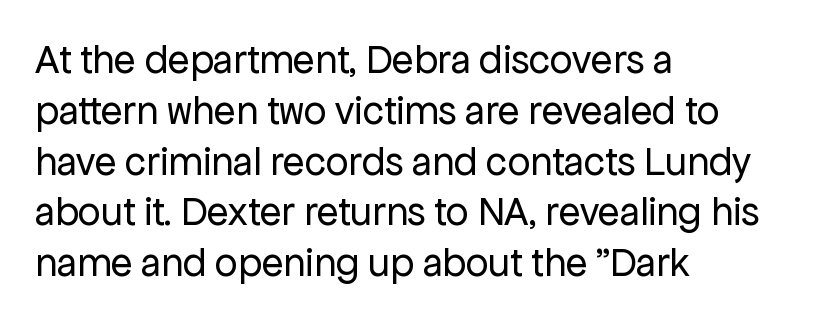
The image shows 40 px regular-weight sans-serif type, upright; set left-aligned, normal line spacing (1.27x), normal letter spacing, not underlined; low stroke contrast and a medium x-height.
